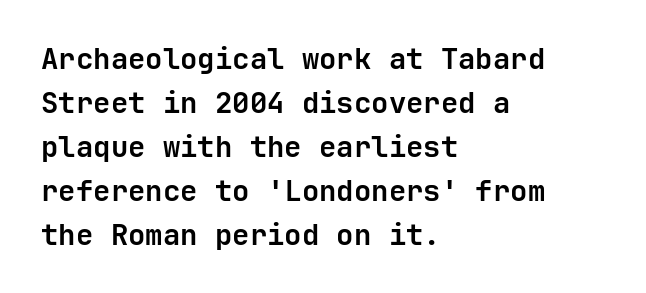
Q: Is the text bold? A: Yes.
Q: Is the text italic (slanted)? A: No, it is upright.
Q: Is the typeface a serif or a sans-serif typeface? A: Sans-serif.
Q: Is the text underlined? A: No.
Q: How is the paragraph aligned? A: Left-aligned.
Q: Is the spacing between letters normal or unusually wide? A: Normal.
Q: Is the spacing between lines tight, normal or loose? A: Normal.
Q: Width (condensed, normal, or wide)? A: Normal.
Q: Stroke contrast? A: Low.
Q: x-height? A: Medium.
